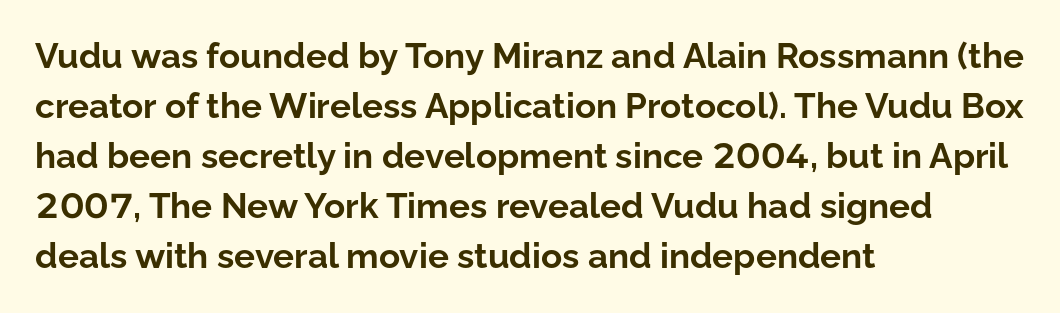
If you drew a line through each stem, it would be perfectly vertical. Is the letter spacing exaggerated? No — it looks like the ordinary default. Visually the block forms a straight wall on the left and a jagged coastline on the right. Are there feet on the stems? There aren't — it's a sans. The rendering uses a bold face; every stroke is thick and dark. Here the designer chose a conventional face with non-uniform glyph widths.
